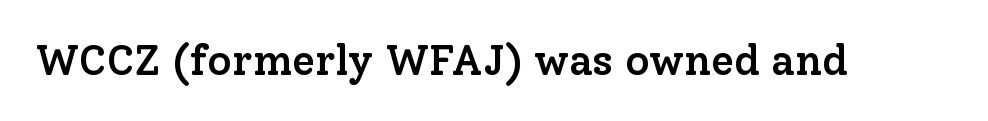
Q: Is the text bold? A: Semi-bold.
Q: Is the text italic (slanted)? A: No, it is upright.
Q: Is the typeface a serif or a sans-serif typeface? A: Serif.
Q: Is the text underlined? A: No.
Q: Is the spacing between letters normal or unusually wide? A: Normal.
Q: Width (condensed, normal, or wide)? A: Normal.
Q: Stroke contrast? A: Low.
Q: x-height? A: Medium.
Q: Monospaced? A: No.
